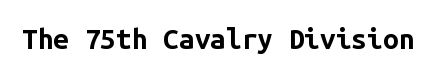
The image shows 28 px bold sans-serif type, upright, monospaced; set normal letter spacing, not underlined; low stroke contrast and a medium x-height.
